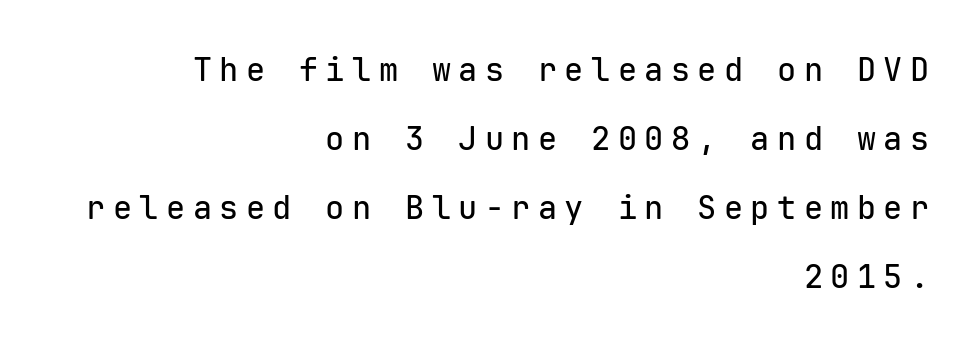
The image shows 32 px sans-serif type, upright, monospaced; set right-aligned, loose line spacing (2.16x), unusually wide letter spacing (+0.23 em), not underlined; low stroke contrast and a medium x-height.
